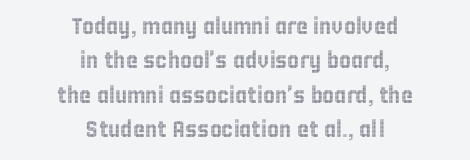
Q: Is the text italic (slanted)? A: No, it is upright.
Q: Is the text underlined? A: No.
Q: How is the paragraph aligned? A: Centered.
Q: Is the spacing between letters normal or unusually wide? A: Normal.
Q: Is the spacing between lines tight, normal or loose? A: Normal.
